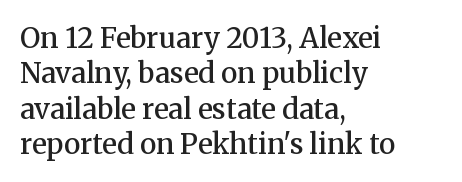
{"serif": "yes", "italic": "no", "bold": "semi", "weight": "semibold", "width": "normal", "stroke_contrast": "medium", "x_height": "medium", "monospaced": "no", "underline": "no", "align": "left", "line_spacing": "normal", "line_spacing_ratio": 1.26, "letter_spacing": "normal", "letter_spacing_em": 0.0, "glyph_px": 28}
